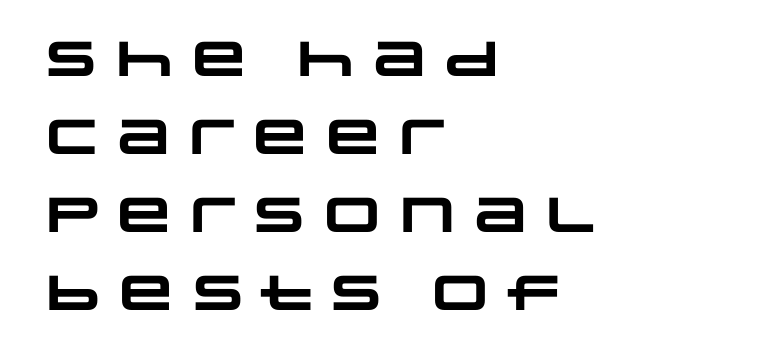
{"serif": "no", "bold": "yes", "weight": "heavy", "width": "wide", "stroke_contrast": "low", "x_height": "large", "monospaced": "no", "underline": "no", "align": "left", "line_spacing": "normal", "line_spacing_ratio": 1.59, "letter_spacing": "normal", "letter_spacing_em": 0.0, "glyph_px": 49}
